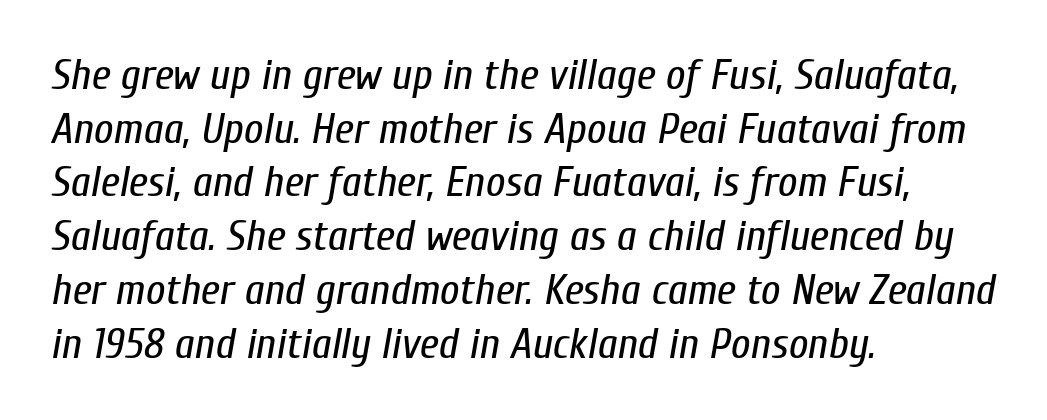
The image shows 43 px regular-weight, condensed type, italic (leaning right); set left-aligned, normal line spacing (1.25x), normal letter spacing, not underlined; low stroke contrast and a medium x-height.
